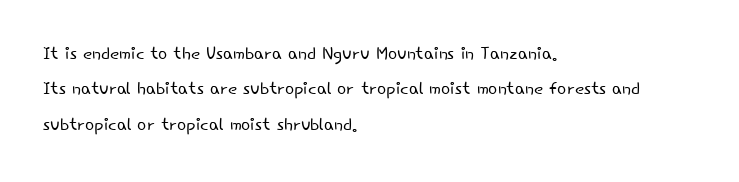
Q: Is the text bold? A: No.
Q: Is the text italic (slanted)? A: No, it is upright.
Q: Is the text underlined? A: No.
Q: How is the paragraph aligned? A: Left-aligned.
Q: Is the spacing between letters normal or unusually wide? A: Normal.
Q: Is the spacing between lines tight, normal or loose? A: Normal.
